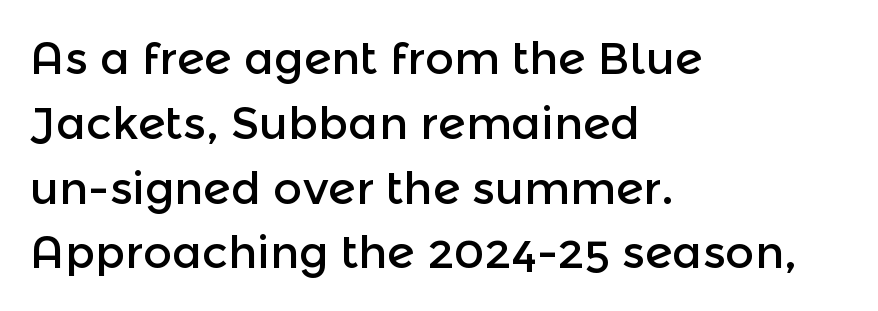
{"serif": "no", "italic": "no", "width": "normal", "x_height": "medium", "monospaced": "no", "underline": "no", "align": "left", "line_spacing": "normal", "line_spacing_ratio": 1.44, "letter_spacing": "normal", "letter_spacing_em": 0.0, "glyph_px": 45}
